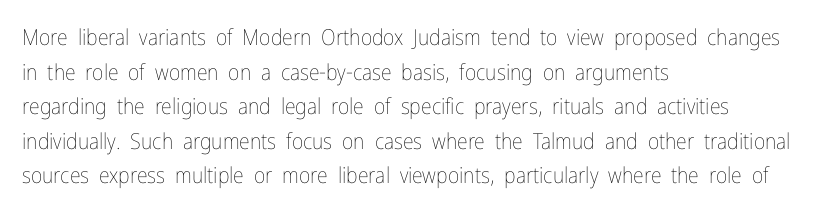
Q: Is the text bold? A: No.
Q: Is the text italic (slanted)? A: No, it is upright.
Q: Is the text underlined? A: No.
Q: How is the paragraph aligned? A: Left-aligned.
Q: Is the spacing between letters normal or unusually wide? A: Normal.
Q: Is the spacing between lines tight, normal or loose? A: Normal.
